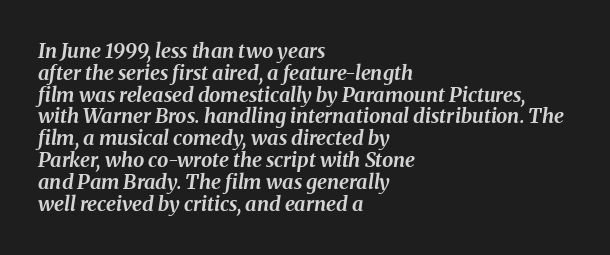
{"italic": "yes", "lean": "right", "slant_degrees": 8, "bold": "yes", "underline": "no", "align": "left", "line_spacing": "tight", "line_spacing_ratio": 1.09, "letter_spacing": "normal", "letter_spacing_em": 0.0, "glyph_px": 20}
